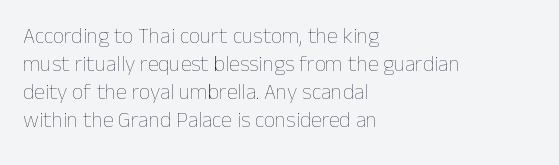
The image shows 22 px text type, upright; set left-aligned, normal line spacing (1.28x), normal letter spacing, not underlined.
